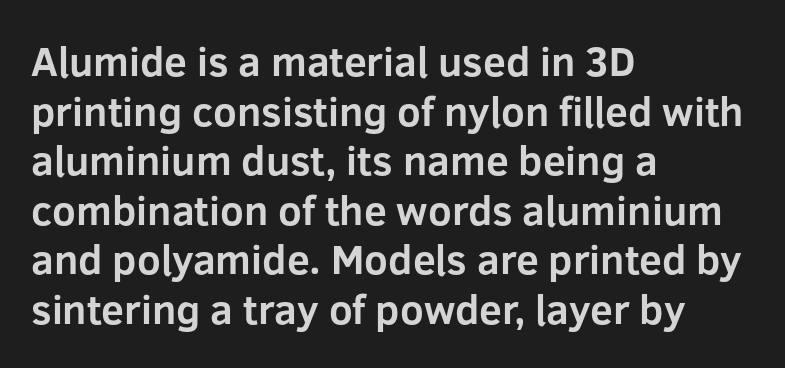
The image shows 41 px bold sans-serif type, upright; set left-aligned, line spacing 1.21x, normal letter spacing, not underlined; low stroke contrast and a medium x-height.
